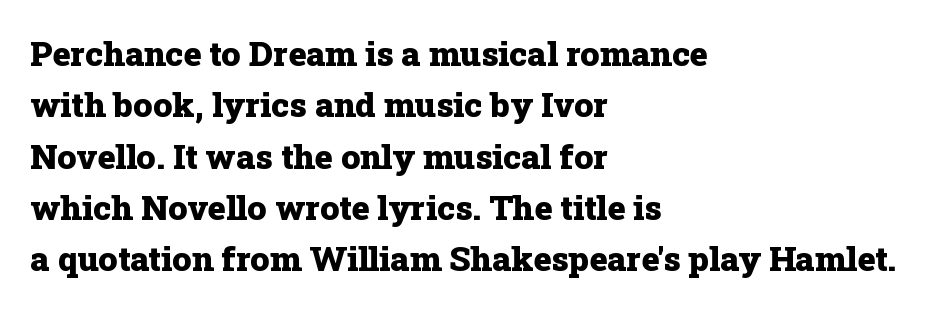
Every character sits straight up, as roman type does. Notice how the passage keeps a crisp vertical edge on the left only. Anything drawn beneath the words? Only blank space. The face used here is rendered with its standard letterfit.
